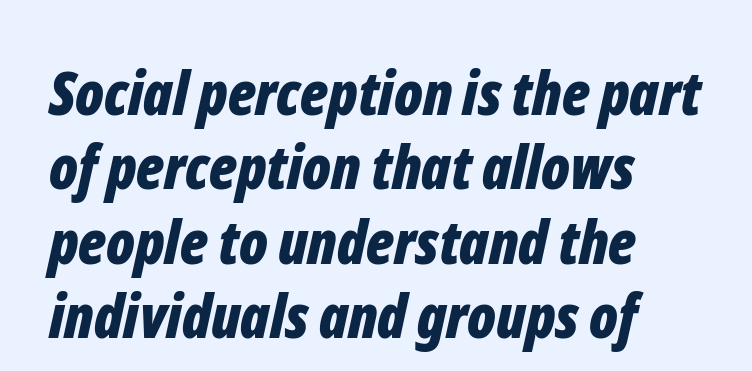
The image shows 61 px bold, condensed type, italic (leaning right); set left-aligned, line spacing 1.22x, normal letter spacing, not underlined; low stroke contrast and a medium x-height.
